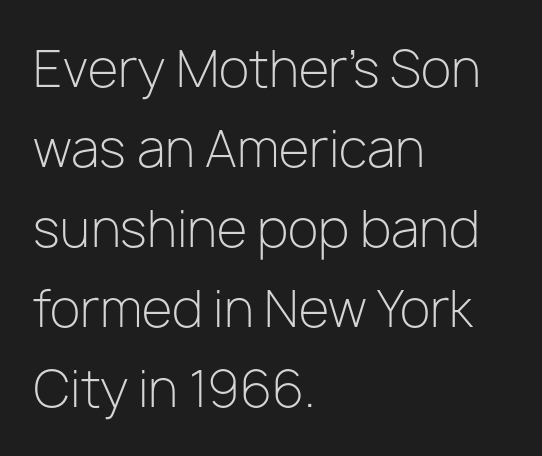
{"serif": "no", "italic": "no", "bold": "no", "weight": "light", "width": "normal", "stroke_contrast": "low", "x_height": "medium", "monospaced": "no", "underline": "no", "align": "left", "line_spacing": "normal", "line_spacing_ratio": 1.6, "letter_spacing": "normal", "letter_spacing_em": 0.0, "glyph_px": 50}
